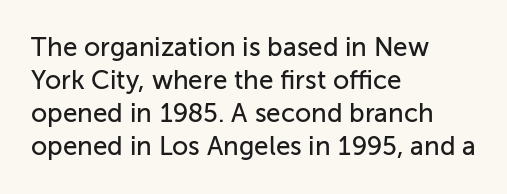
The foot of each line stays bare and open. Leading matches the norm, producing a regular column. The paragraph shown leans on its left margin. The gaps between neighbouring characters are ordinary and unremarkable. Italic? Not at all — the glyphs are vertical.
